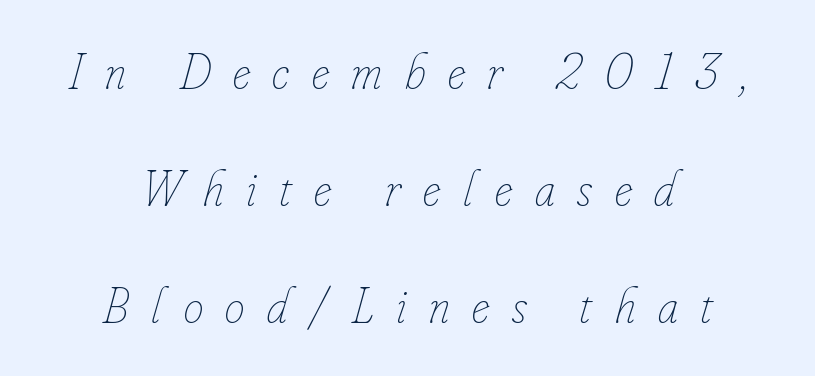
Words appear elongated and porous because spacing is wide. Here the designer chose a conventional face with non-uniform glyph widths. A typesetter would call this leading open, well beyond the default. A clean baseline with only descenders dipping below it. It's the slanting kind of type.
